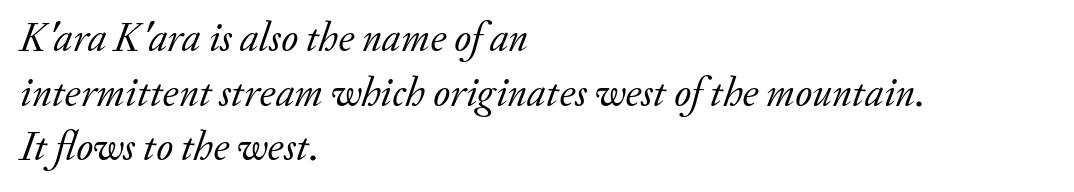
A typesetter would call this leading conventional body-copy spacing. The passage shown is typeset with a serif family. Stem width sits at or under what a default text font uses. The ragged edge is on the right, which tells us the setting is flush left. The specimen omits any rule beneath the text block's lines.
